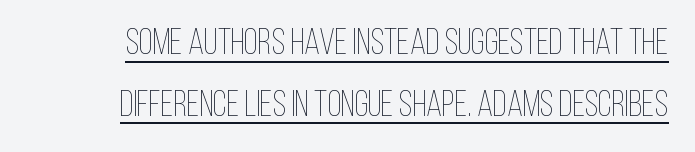
{"italic": "no", "bold": "no", "weight": "thin", "width": "condensed", "stroke_contrast": "low", "x_height": "large", "monospaced": "no", "underline": "yes", "line_spacing_ratio": 1.71, "letter_spacing": "normal", "letter_spacing_em": 0.0, "glyph_px": 36}
